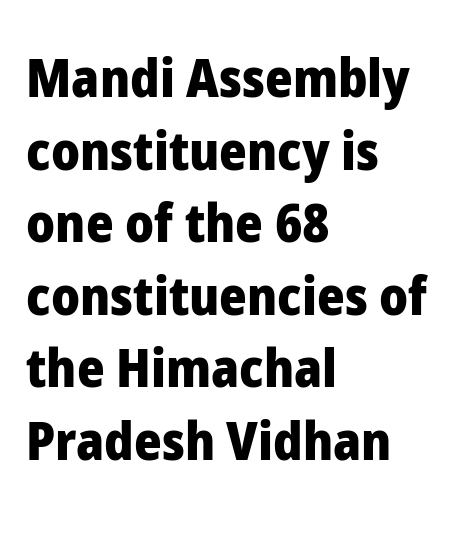
The image shows 53 px heavy sans-serif type, upright; set left-aligned, normal line spacing (1.37x), normal letter spacing, not underlined; low stroke contrast and a medium x-height.
